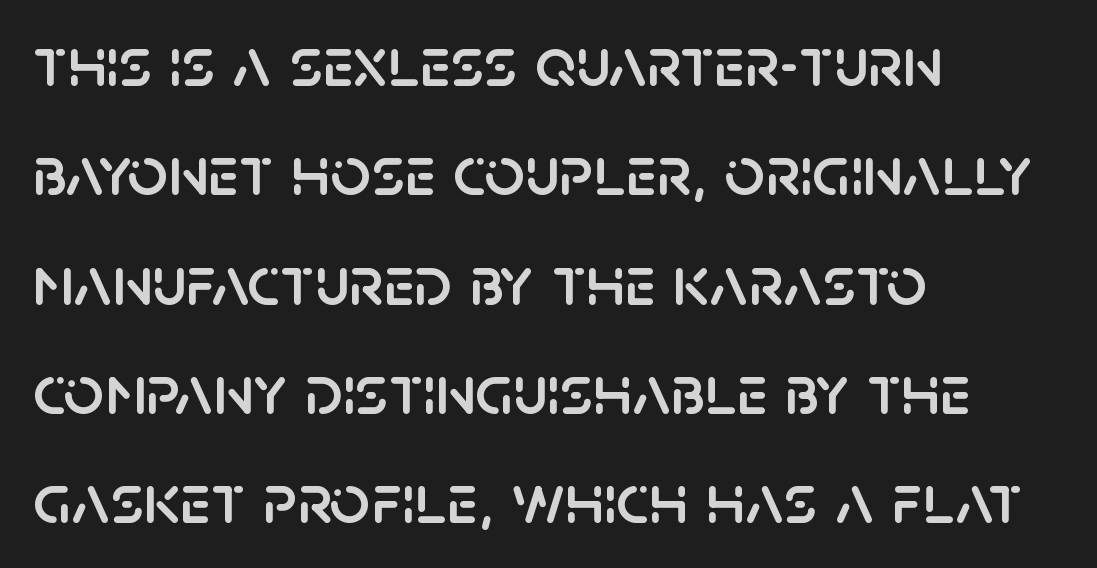
The image shows 71 px sans-serif type, upright; set left-aligned, normal line spacing (1.54x), normal letter spacing, not underlined; low stroke contrast and a large x-height.
